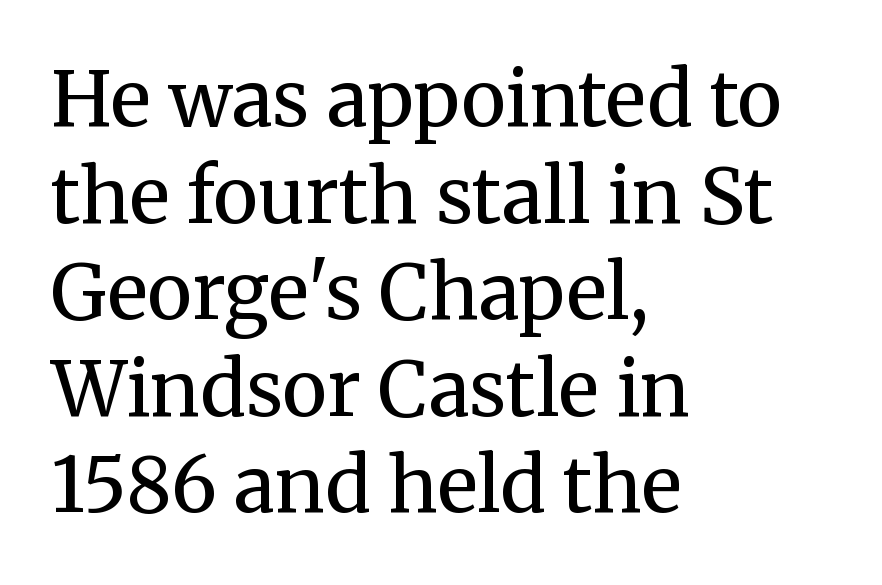
Q: Is the text bold? A: No.
Q: Is the text italic (slanted)? A: No, it is upright.
Q: Is the typeface a serif or a sans-serif typeface? A: Serif.
Q: Is the text underlined? A: No.
Q: How is the paragraph aligned? A: Left-aligned.
Q: Is the spacing between letters normal or unusually wide? A: Normal.
Q: Is the spacing between lines tight, normal or loose? A: Normal.
Q: Width (condensed, normal, or wide)? A: Normal.
Q: Stroke contrast? A: Medium.
Q: x-height? A: Medium.
Q: Monospaced? A: No.
